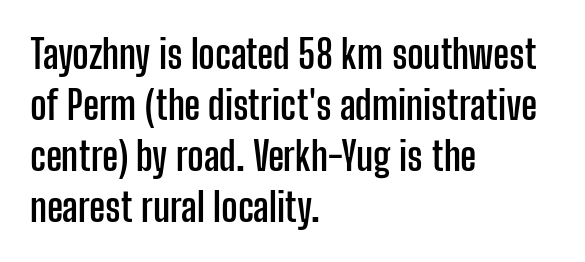
Q: Is the text bold? A: Yes.
Q: Is the text italic (slanted)? A: No, it is upright.
Q: Is the typeface a serif or a sans-serif typeface? A: Sans-serif.
Q: Is the text underlined? A: No.
Q: How is the paragraph aligned? A: Left-aligned.
Q: Is the spacing between letters normal or unusually wide? A: Normal.
Q: Is the spacing between lines tight, normal or loose? A: Normal.
Q: Width (condensed, normal, or wide)? A: Condensed.
Q: Stroke contrast? A: Low.
Q: x-height? A: Medium.
Q: Monospaced? A: No.
